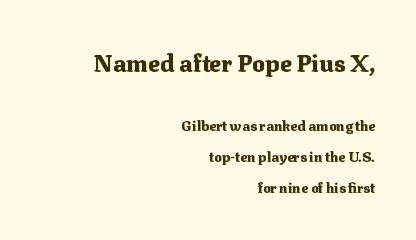
The image shows 24 px bold type, upright; set right-aligned, loose line spacing (2.21x), normal letter spacing, not underlined; the first (top) block is 1.71x larger.
